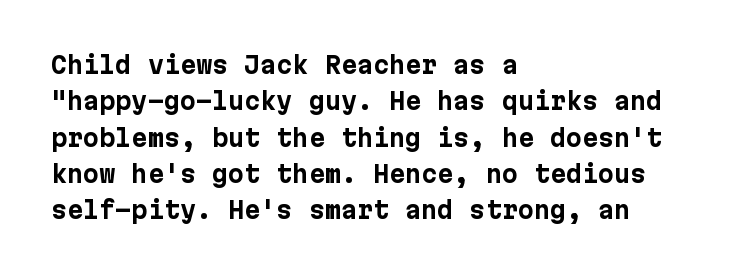
The image shows 23 px bold type, upright; set left-aligned, normal line spacing (1.58x), normal letter spacing, not underlined.
